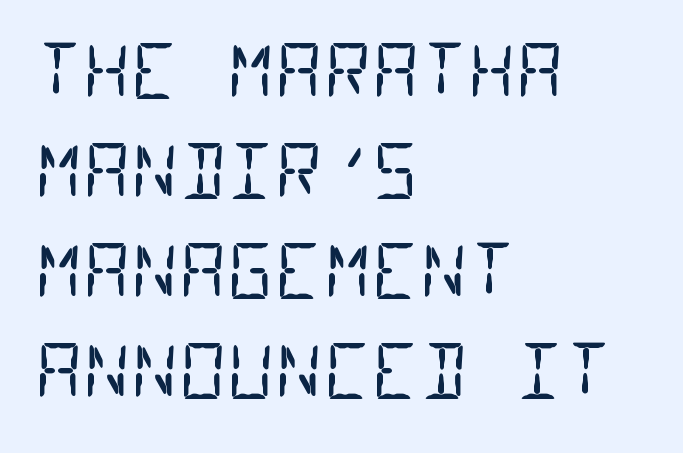
This sample has the even, mechanical cadence of fixed-width lettering. Underline: absent. The lines are quadded left. Reading down the column, the eye jumps a familiar distance to each next line. The gaps between neighbouring characters are ordinary and unremarkable. Unlike a traditional serif, this face leaves its strokes unadorned.
